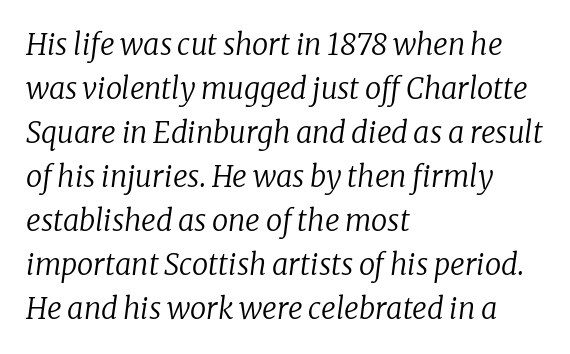
Q: Is the text bold? A: No.
Q: Is the text italic (slanted)? A: Yes, it leans right by about 8 degrees.
Q: Is the typeface a serif or a sans-serif typeface? A: Serif.
Q: Is the text underlined? A: No.
Q: How is the paragraph aligned? A: Left-aligned.
Q: Is the spacing between letters normal or unusually wide? A: Normal.
Q: Is the spacing between lines tight, normal or loose? A: Normal.
Q: Width (condensed, normal, or wide)? A: Normal.
Q: Stroke contrast? A: Low.
Q: x-height? A: Medium.
Q: Monospaced? A: No.
